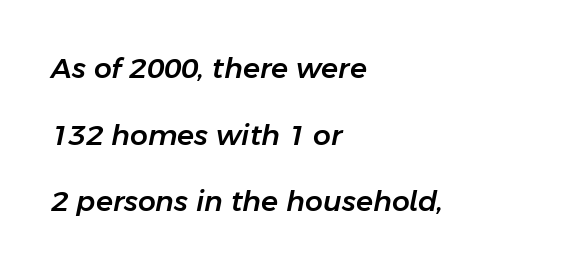
Q: Is the text italic (slanted)? A: Yes, it leans right by about 11 degrees.
Q: Is the text underlined? A: No.
Q: How is the paragraph aligned? A: Left-aligned.
Q: Is the spacing between letters normal or unusually wide? A: Normal.
Q: Is the spacing between lines tight, normal or loose? A: Loose.
Q: Width (condensed, normal, or wide)? A: Normal.
Q: Stroke contrast? A: Low.
Q: x-height? A: Medium.
Q: Monospaced? A: No.
